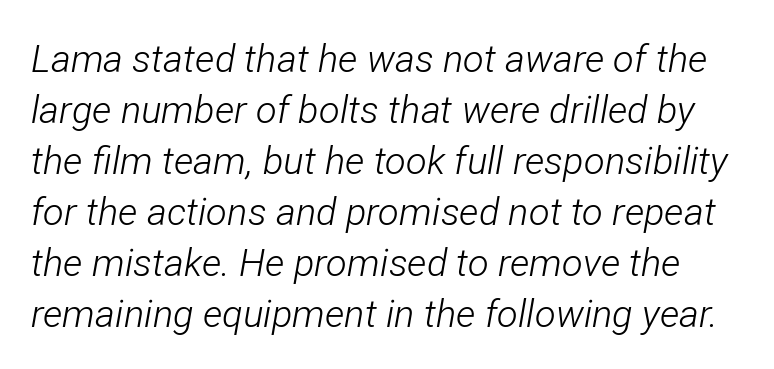
The image shows 38 px light, condensed type, italic (leaning right); set normal line spacing (1.34x), normal letter spacing, not underlined; low stroke contrast and a medium x-height.
